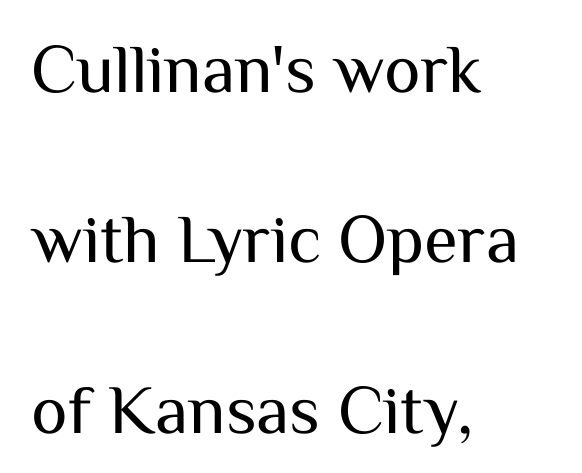
{"serif": "no", "italic": "no", "bold": "no", "weight": "regular", "width": "normal", "stroke_contrast": "medium", "x_height": "medium", "monospaced": "no", "underline": "no", "align": "left", "line_spacing": "loose", "line_spacing_ratio": 2.47, "letter_spacing": "normal", "letter_spacing_em": 0.0, "glyph_px": 69}
